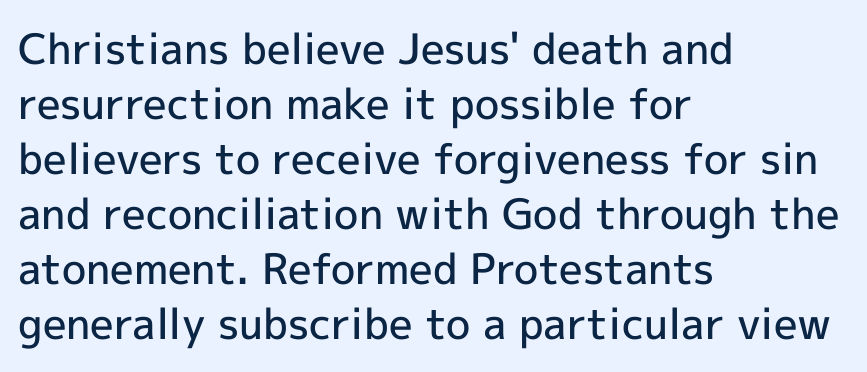
Q: Is the text bold? A: Semi-bold.
Q: Is the text italic (slanted)? A: No, it is upright.
Q: Is the typeface a serif or a sans-serif typeface? A: Sans-serif.
Q: Is the text underlined? A: No.
Q: How is the paragraph aligned? A: Left-aligned.
Q: Is the spacing between letters normal or unusually wide? A: Normal.
Q: Is the spacing between lines tight, normal or loose? A: Normal.
Q: Width (condensed, normal, or wide)? A: Normal.
Q: x-height? A: Medium.
Q: Monospaced? A: No.
